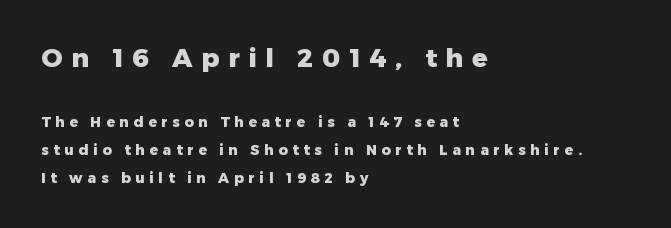
Q: Is the text bold? A: Yes.
Q: Is the text italic (slanted)? A: No, it is upright.
Q: Is the text underlined? A: No.
Q: How is the paragraph aligned? A: Left-aligned.
Q: Is the spacing between letters normal or unusually wide? A: Unusually wide.
Q: Is the spacing between lines tight, normal or loose? A: Loose.
Q: Which block of text is set in a larger size, the first (top) or the second (bottom)? A: The first (top) one.
